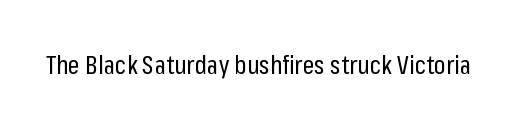
The image shows 26 px text type, upright; set normal letter spacing, not underlined.
